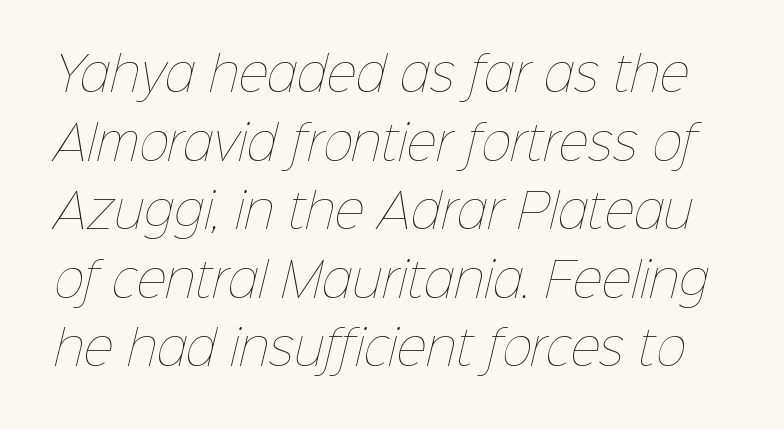
{"bold": "no", "weight": "thin", "width": "normal", "stroke_contrast": "low", "x_height": "medium", "monospaced": "no", "underline": "no", "line_spacing": "normal", "line_spacing_ratio": 1.49, "letter_spacing": "normal", "letter_spacing_em": 0.0, "glyph_px": 46}
